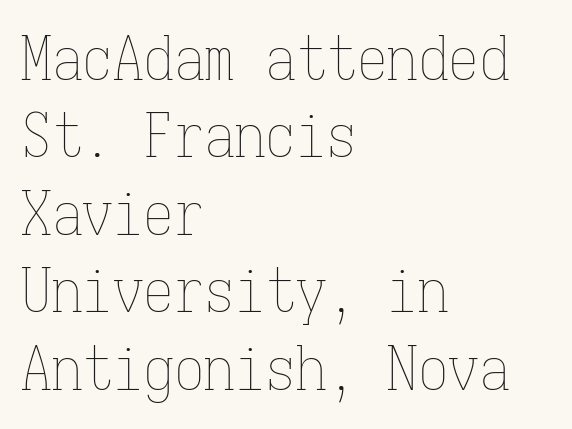
Q: Is the text bold? A: No.
Q: Is the text italic (slanted)? A: No, it is upright.
Q: Is the text underlined? A: No.
Q: How is the paragraph aligned? A: Left-aligned.
Q: Is the spacing between letters normal or unusually wide? A: Normal.
Q: Is the spacing between lines tight, normal or loose? A: Normal.
Q: Width (condensed, normal, or wide)? A: Condensed.
Q: Stroke contrast? A: Low.
Q: x-height? A: Medium.
Q: Monospaced? A: Yes.
